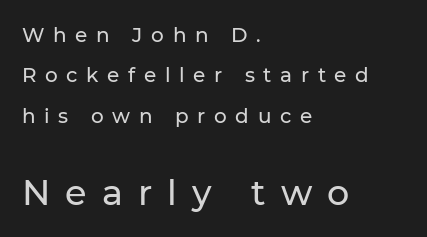
Q: Is the text italic (slanted)? A: No, it is upright.
Q: Is the typeface a serif or a sans-serif typeface? A: Sans-serif.
Q: Is the text underlined? A: No.
Q: How is the paragraph aligned? A: Left-aligned.
Q: Is the spacing between letters normal or unusually wide? A: Unusually wide.
Q: Is the spacing between lines tight, normal or loose? A: Loose.
Q: Which block of text is set in a larger size, the first (top) or the second (bottom)? A: The second (bottom) one.
Q: Width (condensed, normal, or wide)? A: Normal.
Q: Stroke contrast? A: Low.
Q: x-height? A: Medium.
Q: Monospaced? A: No.
